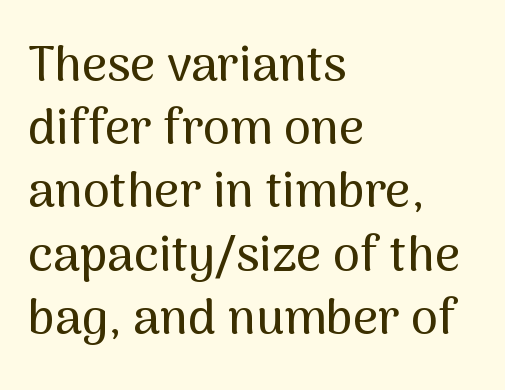
The image shows 49 px sans-serif type, upright; set left-aligned, normal line spacing (1.29x), normal letter spacing, not underlined; medium stroke contrast and a medium x-height.
